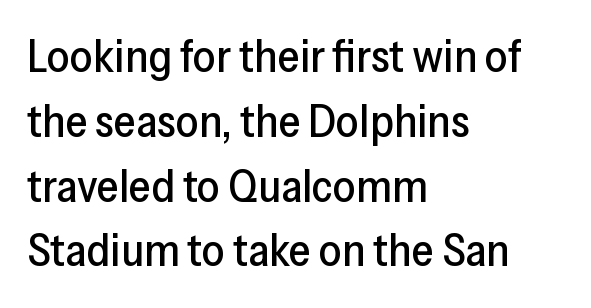
Q: Is the text italic (slanted)? A: No, it is upright.
Q: Is the typeface a serif or a sans-serif typeface? A: Sans-serif.
Q: Is the text underlined? A: No.
Q: How is the paragraph aligned? A: Left-aligned.
Q: Is the spacing between letters normal or unusually wide? A: Normal.
Q: Is the spacing between lines tight, normal or loose? A: Normal.
Q: Width (condensed, normal, or wide)? A: Normal.
Q: Stroke contrast? A: Low.
Q: x-height? A: Medium.
Q: Monospaced? A: No.
